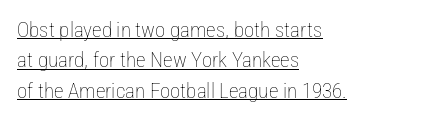
The face looks like a standard text weight, possibly lighter. Layout note: lines flush left. Short note: letters normally spaced. This block has exactly the height ordinary leading produces.
